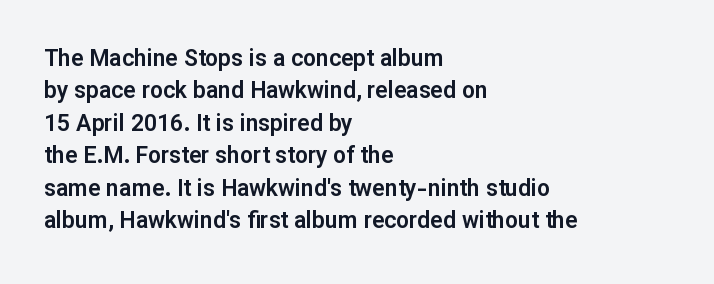
The image shows 23 px text type, upright; set left-aligned, normal line spacing (1.41x), normal letter spacing, not underlined.
